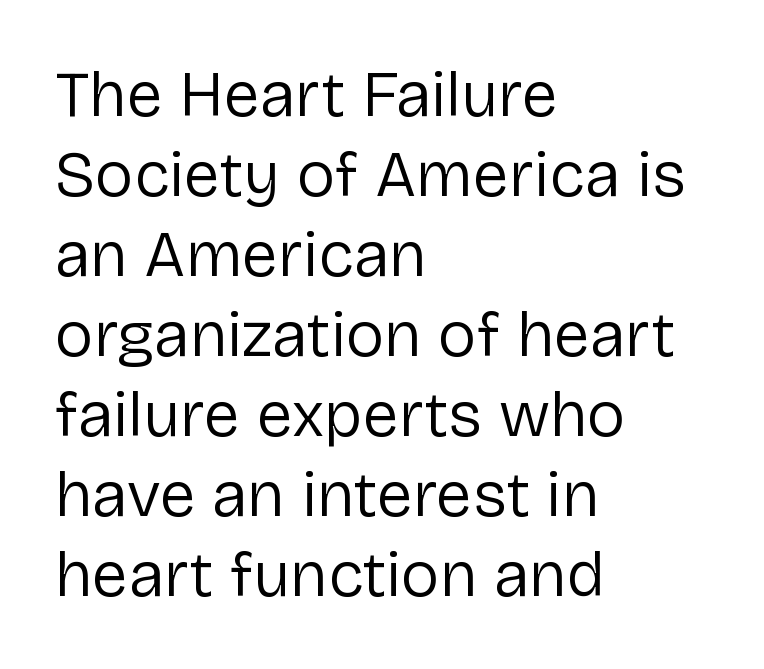
{"serif": "no", "italic": "no", "bold": "no", "weight": "regular", "width": "normal", "stroke_contrast": "low", "x_height": "medium", "monospaced": "no", "underline": "no", "align": "left", "line_spacing_ratio": 1.23, "letter_spacing": "normal", "letter_spacing_em": 0.0, "glyph_px": 65}
